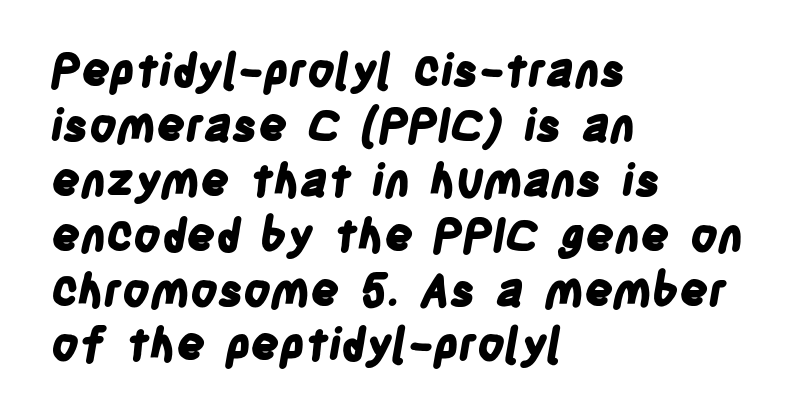
Does extra space separate the letters? No, they use regular spacing. Does the copy run flush right? No — it runs flush left. Note: no serifs on the glyphs. Varying glyph widths throughout — classic text-font behaviour. Nobody drew a line under any word here.
